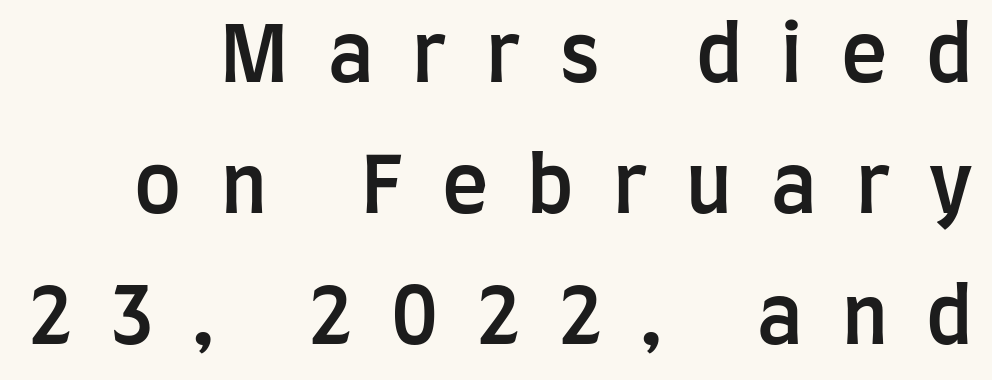
Q: Is the text bold? A: Semi-bold.
Q: Is the text italic (slanted)? A: No, it is upright.
Q: Is the typeface a serif or a sans-serif typeface? A: Sans-serif.
Q: Is the text underlined? A: No.
Q: How is the paragraph aligned? A: Right-aligned.
Q: Is the spacing between letters normal or unusually wide? A: Unusually wide.
Q: Is the spacing between lines tight, normal or loose? A: Normal.
Q: Width (condensed, normal, or wide)? A: Condensed.
Q: Stroke contrast? A: Low.
Q: x-height? A: Large.
Q: Monospaced? A: No.
